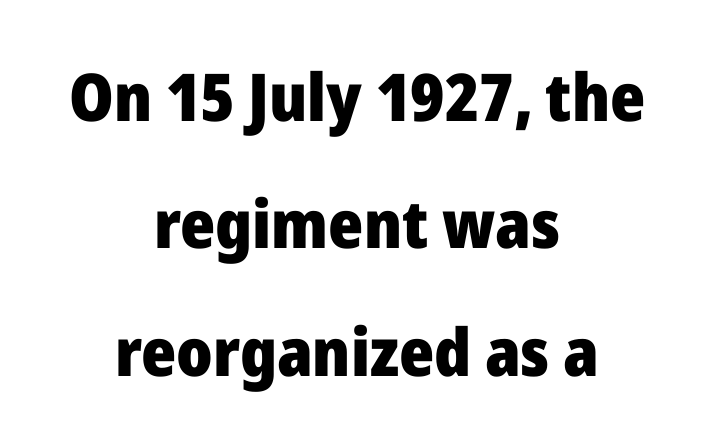
{"serif": "no", "italic": "no", "bold": "yes", "weight": "heavy", "width": "normal", "stroke_contrast": "low", "x_height": "medium", "monospaced": "no", "underline": "no", "align": "center", "line_spacing": "loose", "line_spacing_ratio": 1.93, "letter_spacing": "normal", "letter_spacing_em": 0.0, "glyph_px": 66}
